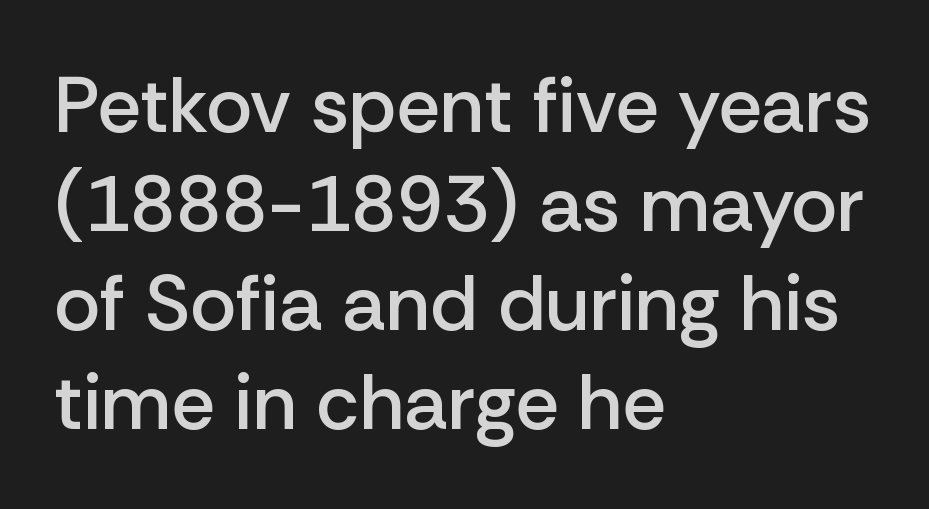
In CSS terms this would be text-align: left. Vertically, the passage feels balanced, rows spaced as you'd expect. A sans-serif font was chosen for this passage. Words float on clear page, feet unadorned. Proportional: the letters do not fall into vertical columns. Notice how the stems are strictly vertical — no italics here.
